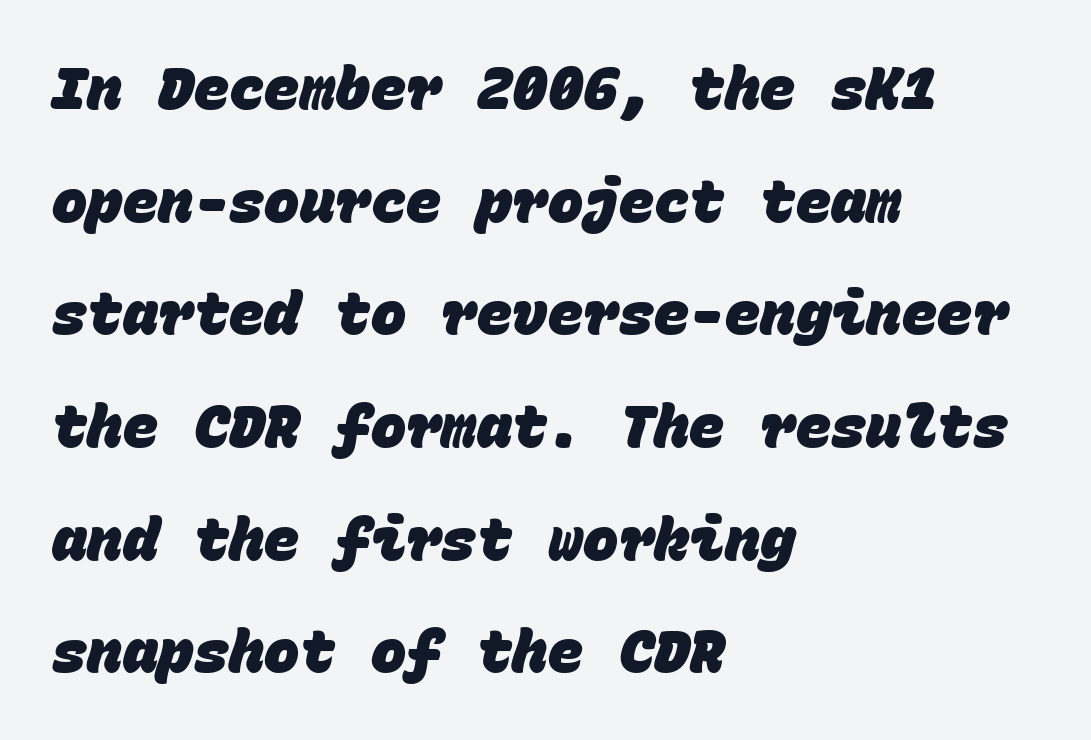
The image shows 59 px heavy sans-serif type, monospaced; set left-aligned, loose line spacing (1.91x), normal letter spacing, not underlined; low stroke contrast and a large x-height.
